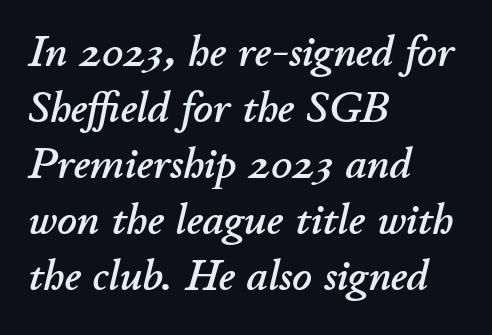
{"italic": "yes", "lean": "right", "slant_degrees": 11, "width": "normal", "stroke_contrast": "low", "x_height": "small", "monospaced": "no", "underline": "no", "align": "left", "line_spacing": "normal", "line_spacing_ratio": 1.3, "letter_spacing": "normal", "letter_spacing_em": 0.0, "glyph_px": 43}
